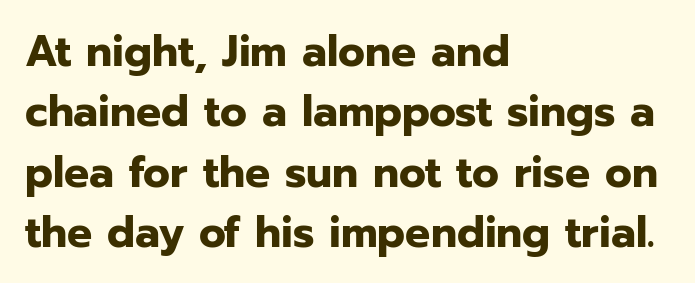
{"serif": "no", "italic": "no", "bold": "yes", "weight": "bold", "width": "normal", "stroke_contrast": "low", "x_height": "medium", "monospaced": "no", "underline": "no", "align": "left", "line_spacing": "normal", "line_spacing_ratio": 1.37, "letter_spacing": "normal", "letter_spacing_em": 0.0, "glyph_px": 44}
